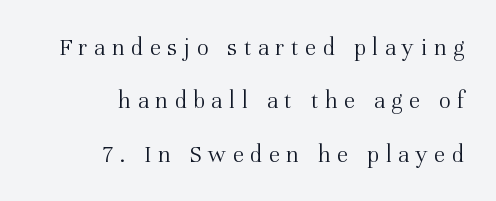
{"italic": "no", "bold": "no", "underline": "no", "align": "right", "line_spacing": "loose", "line_spacing_ratio": 2.14, "letter_spacing": "wide", "letter_spacing_em": 0.26, "glyph_px": 25}
